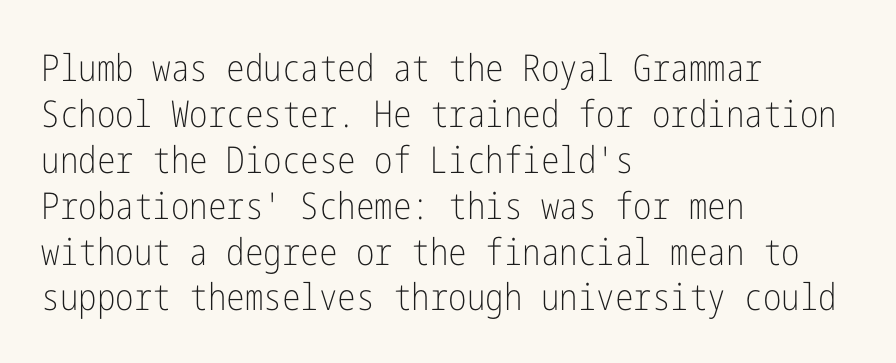
{"serif": "no", "italic": "no", "bold": "no", "weight": "light", "width": "condensed", "stroke_contrast": "low", "x_height": "medium", "underline": "no", "align": "left", "line_spacing_ratio": 1.24, "letter_spacing": "normal", "letter_spacing_em": 0.0, "glyph_px": 37}
